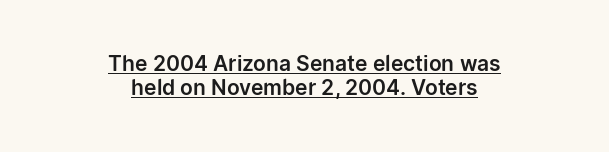
{"italic": "no", "underline": "yes", "align": "center", "line_spacing": "tight", "line_spacing_ratio": 1.15, "letter_spacing": "normal", "letter_spacing_em": 0.0, "glyph_px": 21}
